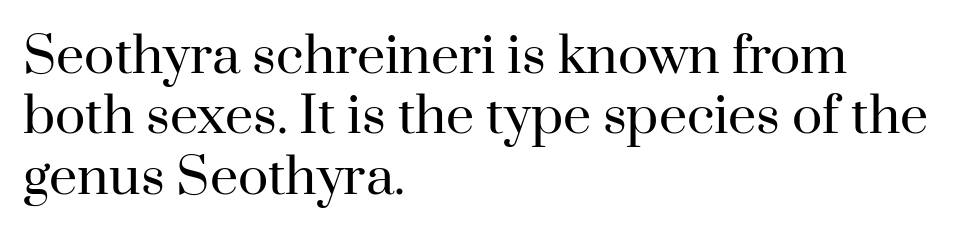
Q: Is the text bold? A: No.
Q: Is the text italic (slanted)? A: No, it is upright.
Q: Is the typeface a serif or a sans-serif typeface? A: Serif.
Q: Is the text underlined? A: No.
Q: How is the paragraph aligned? A: Left-aligned.
Q: Is the spacing between letters normal or unusually wide? A: Normal.
Q: Width (condensed, normal, or wide)? A: Normal.
Q: Stroke contrast? A: High.
Q: x-height? A: Small.
Q: Monospaced? A: No.
